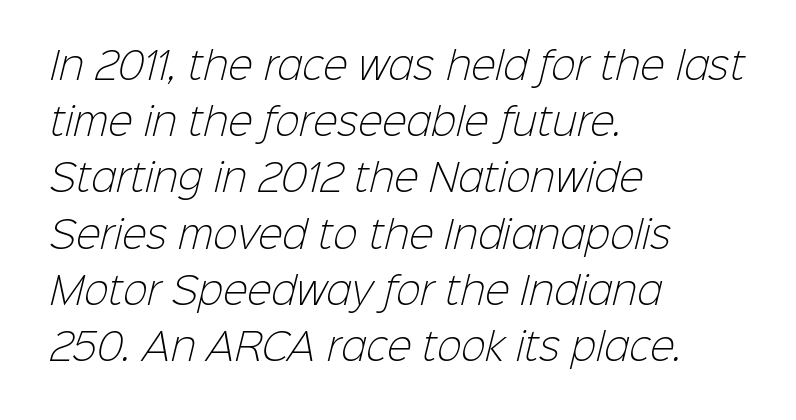
Descenders hang freely into open space. Whoever set this chose a conventional vertical rhythm. Visually the block forms a straight wall on the left and a jagged coastline on the right. Stroke terminals: plain, sans-serif. Is the letter spacing exaggerated? No — it looks like the ordinary default.
